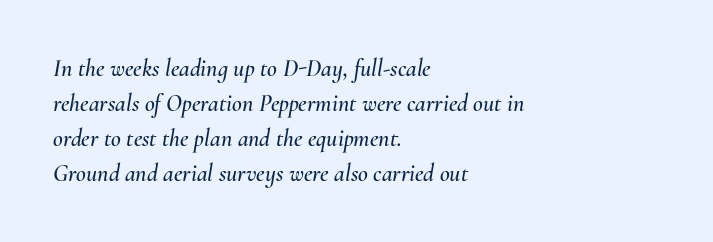
The image shows 24 px text type, italic (leaning right); set left-aligned, normal line spacing (1.46x), normal letter spacing, not underlined.
